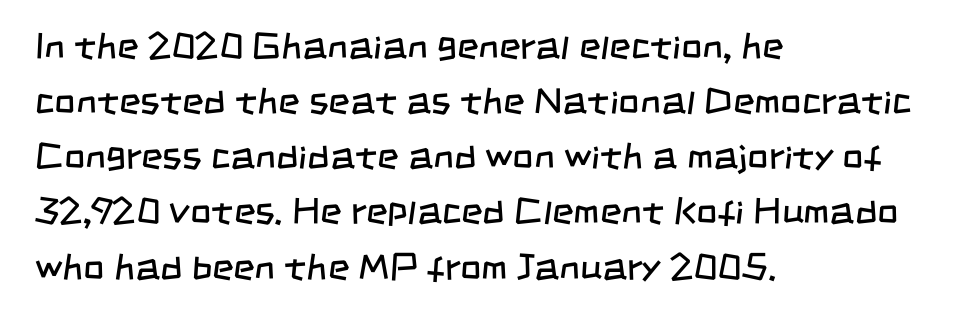
The passage shown is typeset with a sans-serif family. Underlining? Definitely not there. The paragraph has a hard left edge and a soft right edge. Weight class: somewhere from thin through regular. A typesetter would call this zero additional tracking.
